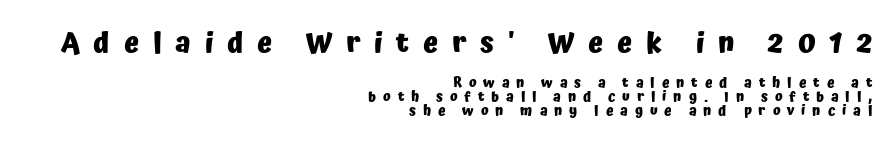
{"serif": "no", "italic": "no", "bold": "yes", "weight": "heavy", "width": "normal", "stroke_contrast": "low", "x_height": "medium", "monospaced": "no", "underline": "no", "align": "right", "line_spacing": "tight", "line_spacing_ratio": 0.99, "letter_spacing": "wide", "letter_spacing_em": 0.49, "larger_block": "first", "size_ratio": 2.0, "glyph_px": 28}
